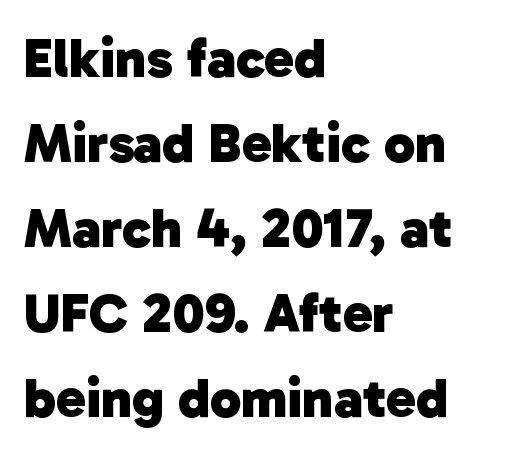
The image shows 56 px heavy sans-serif type; set left-aligned, normal line spacing (1.52x), normal letter spacing, not underlined; low stroke contrast and a medium x-height.
